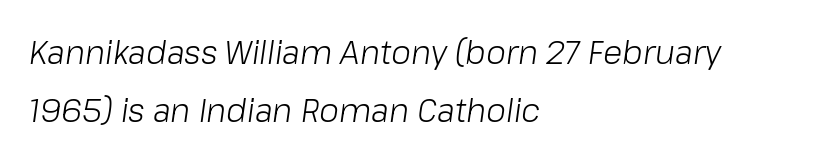
{"italic": "yes", "lean": "right", "slant_degrees": 8, "bold": "no", "weight": "light", "width": "normal", "stroke_contrast": "low", "x_height": "medium", "monospaced": "no", "underline": "no", "align": "left", "line_spacing_ratio": 1.81, "letter_spacing": "normal", "letter_spacing_em": 0.0, "glyph_px": 32}
